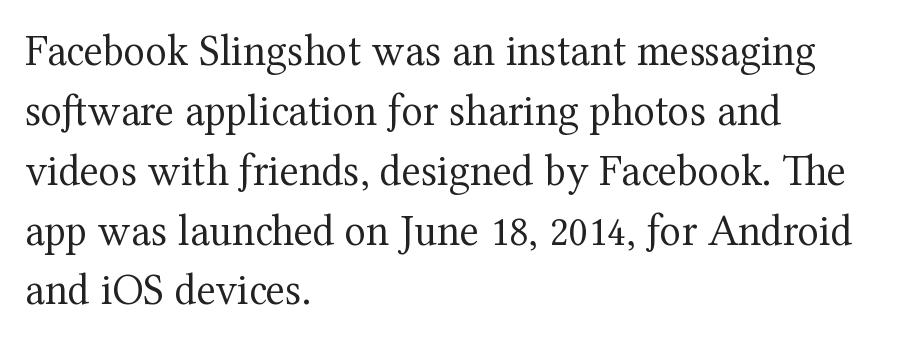
No extra ink here — the face is not bold. Leftover space on each line is placed entirely after the last word. Evenly set lines give the paragraph a standard silhouette. The foot of each line stays bare and open.
